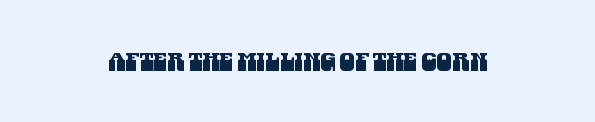
Q: Is the text underlined? A: No.
Q: How is the paragraph aligned? A: Centered.
Q: Is the spacing between letters normal or unusually wide? A: Normal.
